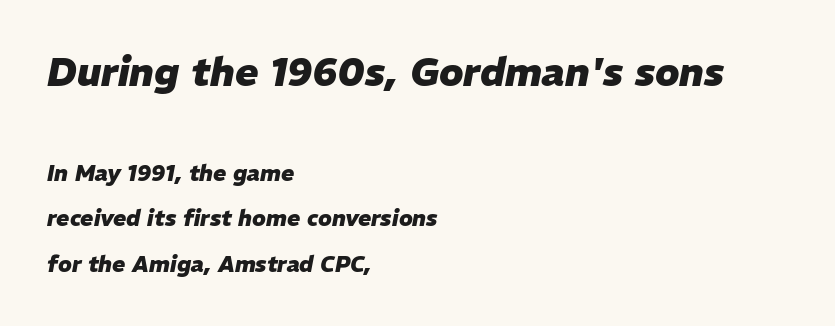
{"italic": "yes", "lean": "right", "slant_degrees": 11, "bold": "yes", "weight": "heavy", "width": "normal", "stroke_contrast": "low", "x_height": "medium", "monospaced": "no", "underline": "no", "align": "left", "line_spacing": "loose", "line_spacing_ratio": 2.07, "letter_spacing": "normal", "letter_spacing_em": 0.0, "larger_block": "first", "size_ratio": 1.77, "glyph_px": 39}
